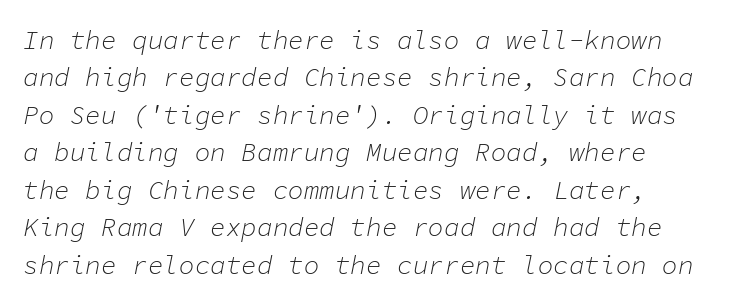
Q: Is the text bold? A: No.
Q: Is the text italic (slanted)? A: Yes, it leans right by about 11 degrees.
Q: Is the text underlined? A: No.
Q: Is the spacing between letters normal or unusually wide? A: Normal.
Q: Is the spacing between lines tight, normal or loose? A: Normal.
